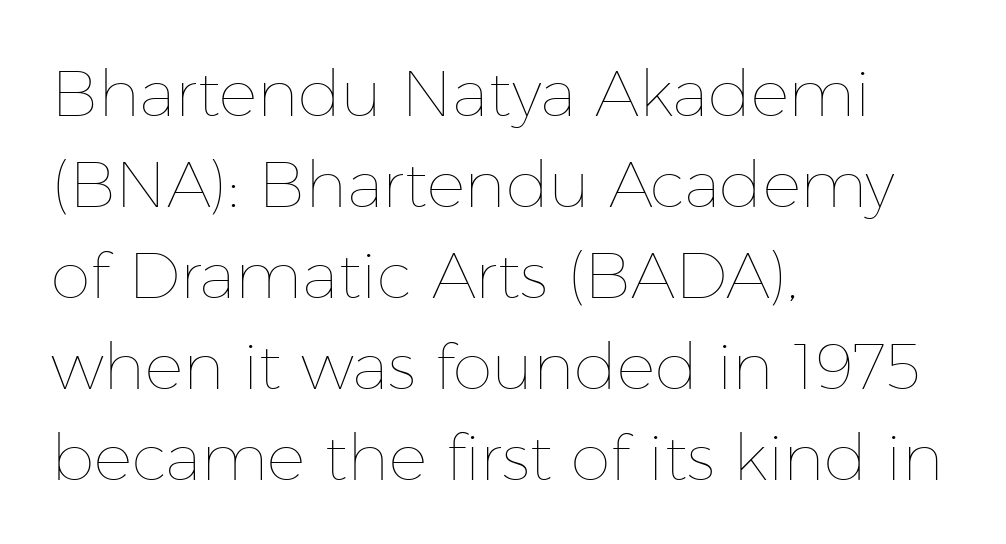
A typesetter would call this zero additional tracking. A normal amount of white space separates one row of letters from the next. Each row of text sits above clean, open space. The type sits square on the baseline with zero lean. Spacing verdict: proportional, widths tailored to each character.
